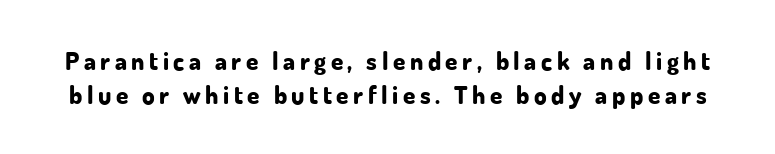
These lines were composed using upright roman letters. The rendering uses a bold face; every stroke is thick and dark. No word sits above an underline. Evenly set lines give the paragraph a standard silhouette.
